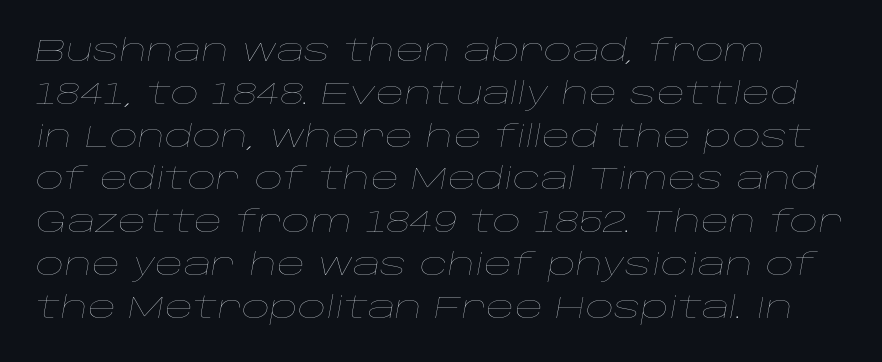
Nothing heavy about these letters — not bold at all. Character widths vary here, with narrow letters taking less room than wide ones. The specimen omits any rule beneath the text block's lines. Does the lettering tilt? It does — this is italic.
